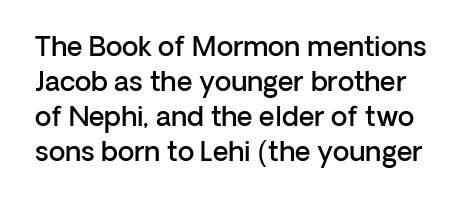
The image shows 27 px text type, upright; set normal line spacing (1.3x), normal letter spacing, not underlined.
